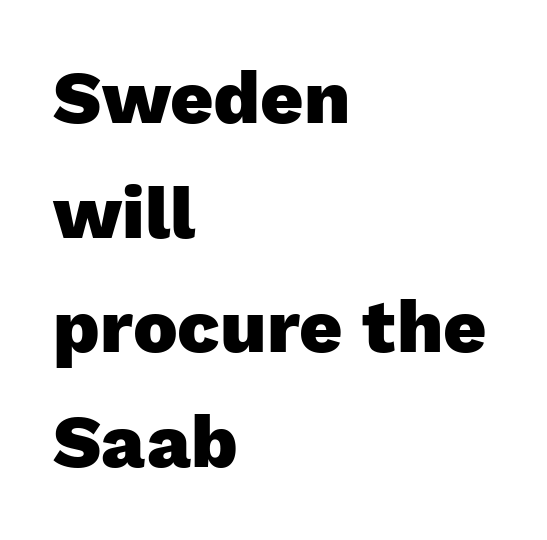
The face used here is proportionally spaced, like ordinary book or web type. The typesetter chose a ragged-right arrangement here. The font family rendered here belongs to the sans-serif group. The space directly below the letters is spotless.
